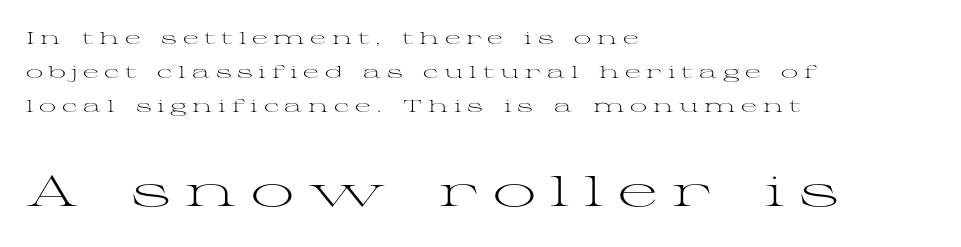
{"serif": "yes", "italic": "no", "bold": "no", "weight": "light", "width": "wide", "stroke_contrast": "medium", "x_height": "medium", "monospaced": "no", "underline": "no", "align": "left", "line_spacing": "loose", "line_spacing_ratio": 1.99, "letter_spacing": "wide", "letter_spacing_em": 0.34, "larger_block": "second", "size_ratio": 2.53, "glyph_px": 43}
